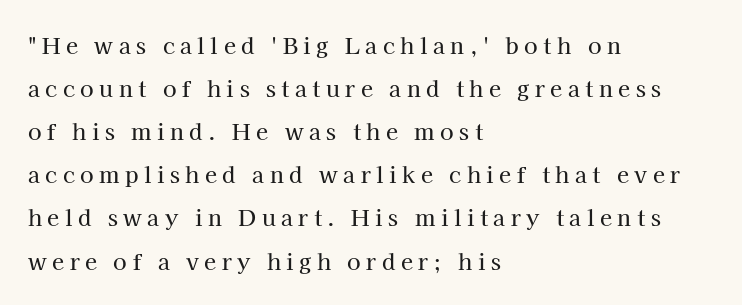
Q: Is the text italic (slanted)? A: No, it is upright.
Q: Is the text underlined? A: No.
Q: How is the paragraph aligned? A: Left-aligned.
Q: Is the spacing between letters normal or unusually wide? A: Unusually wide.
Q: Is the spacing between lines tight, normal or loose? A: Loose.
